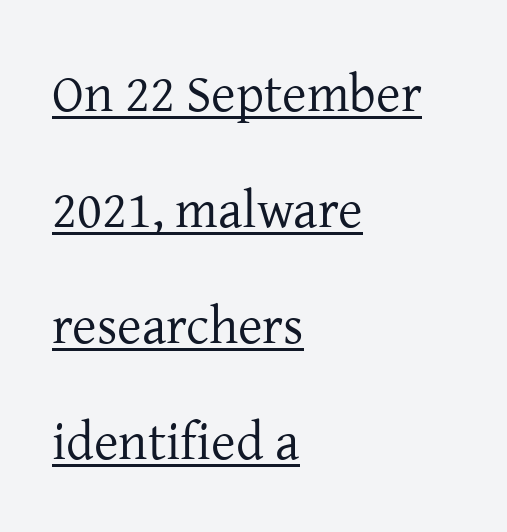
The image shows 53 px regular-weight serif type, upright; set left-aligned, loose line spacing (2.19x), normal letter spacing, underlined; low stroke contrast and a medium x-height.
